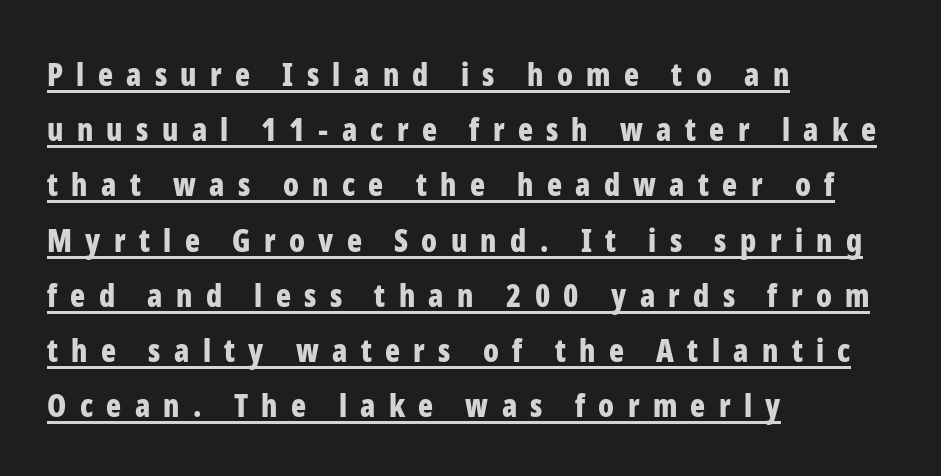
{"serif": "no", "italic": "no", "bold": "yes", "weight": "bold", "width": "condensed", "stroke_contrast": "low", "x_height": "medium", "monospaced": "no", "underline": "yes", "align": "left", "line_spacing_ratio": 1.78, "letter_spacing": "wide", "letter_spacing_em": 0.43, "glyph_px": 31}
